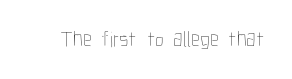
Q: Is the text bold? A: No.
Q: Is the text italic (slanted)? A: No, it is upright.
Q: Is the text underlined? A: No.
Q: Is the spacing between letters normal or unusually wide? A: Normal.
